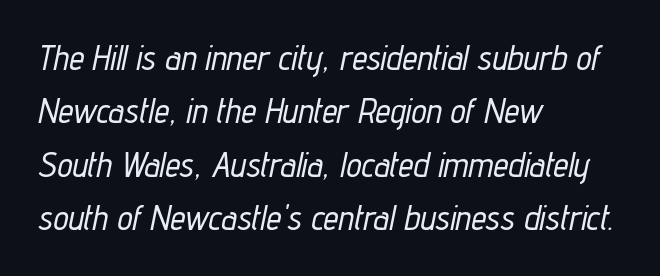
Note the varied advance widths — an 'i' is clearly narrower than an 'm'. Teacher's note: observe the even left margin — that is flush-left alignment. Successive baselines arrive at the customary interval. Tracking here is standard; glyphs follow each other at the usual distance.
